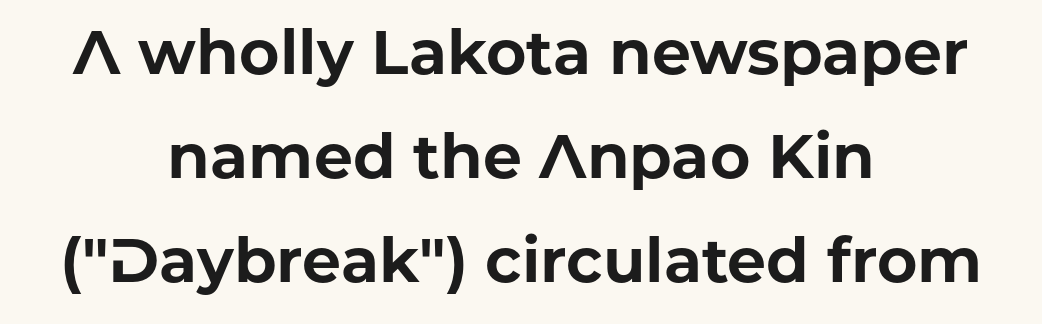
Q: Is the text bold? A: Yes.
Q: Is the text italic (slanted)? A: No, it is upright.
Q: Is the typeface a serif or a sans-serif typeface? A: Sans-serif.
Q: Is the text underlined? A: No.
Q: How is the paragraph aligned? A: Centered.
Q: Is the spacing between letters normal or unusually wide? A: Normal.
Q: Is the spacing between lines tight, normal or loose? A: Normal.
Q: Width (condensed, normal, or wide)? A: Normal.
Q: Stroke contrast? A: Low.
Q: x-height? A: Medium.
Q: Monospaced? A: No.
